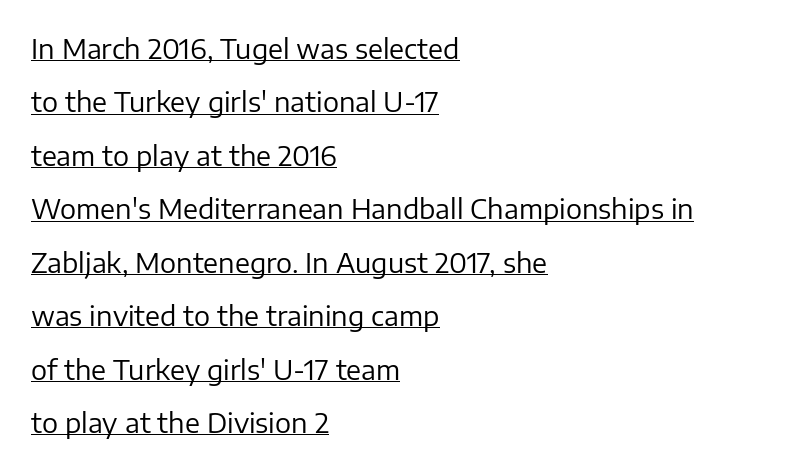
The image shows 27 px text type, upright; set left-aligned, loose line spacing (1.98x), normal letter spacing, underlined.
